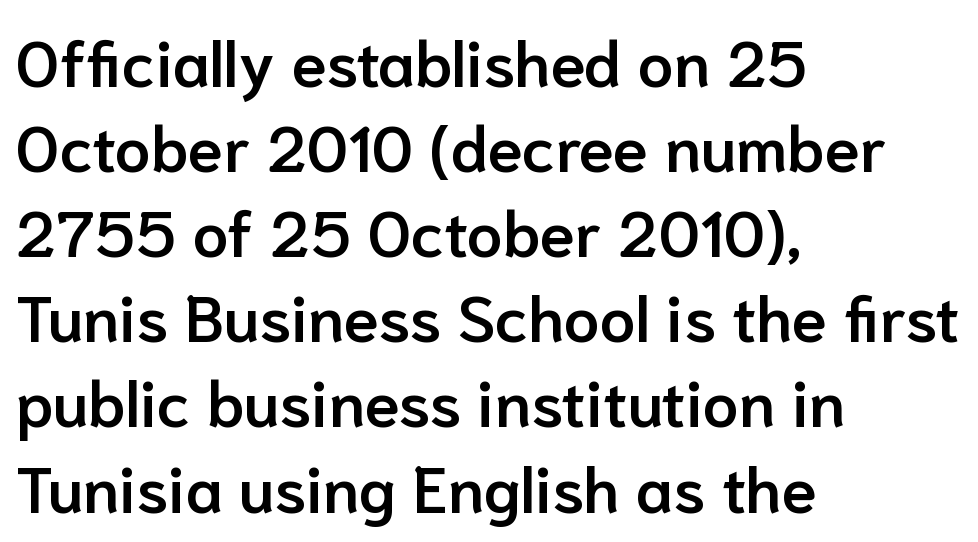
{"serif": "no", "italic": "no", "bold": "semi", "weight": "semibold", "width": "normal", "stroke_contrast": "low", "x_height": "medium", "monospaced": "no", "underline": "no", "align": "left", "line_spacing": "normal", "line_spacing_ratio": 1.33, "letter_spacing": "normal", "letter_spacing_em": 0.0, "glyph_px": 64}
